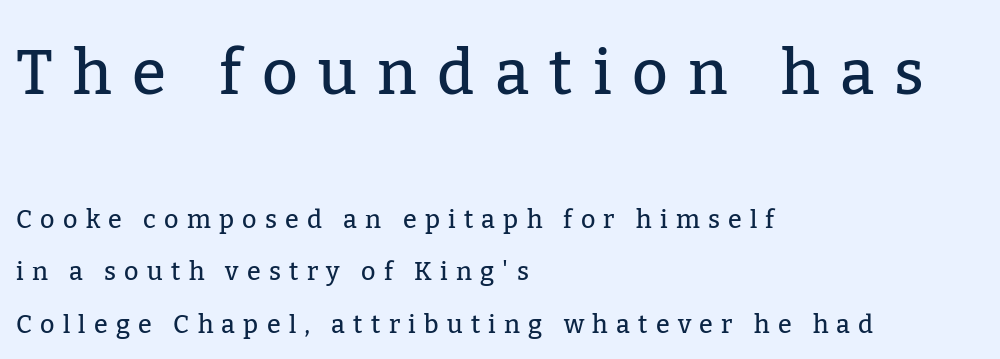
The image shows 62 px serif type, upright; set left-aligned, loose line spacing (2.1x), unusually wide letter spacing (+0.33 em), not underlined; the first (top) block is 2.48x larger; low stroke contrast and a medium x-height.
